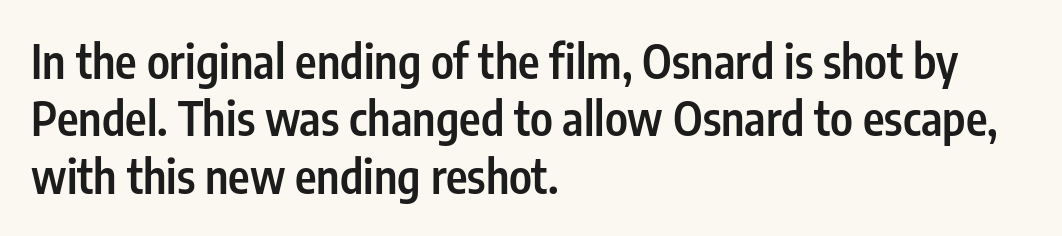
A normal amount of white space separates one row of letters from the next. Emphasis by weight is partial: semibold. The compositor pushed each line to the left boundary. The gap between lines stays unmarked. Letterform terminals end flat and unadorned throughout the passage. The line texture is even and compact thanks to regular tracking.
